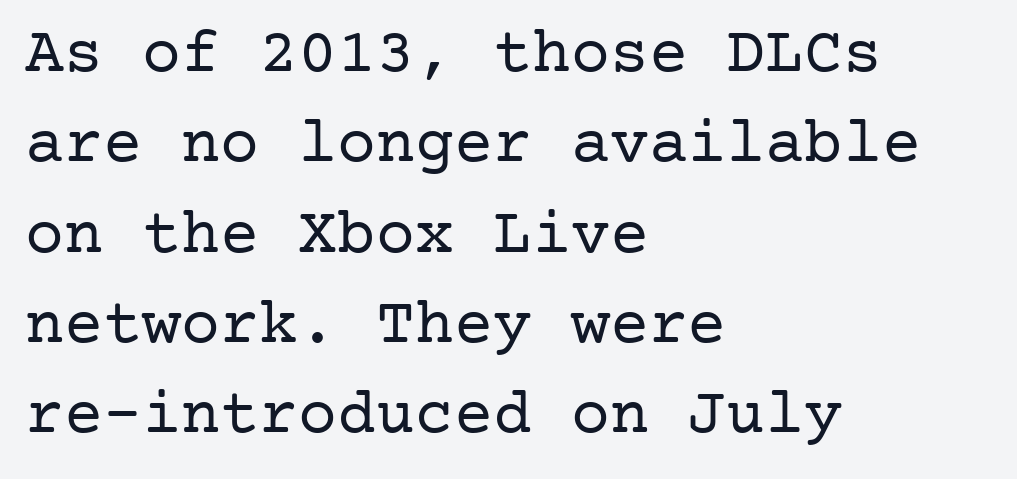
{"serif": "yes", "italic": "no", "bold": "no", "weight": "regular", "width": "normal", "stroke_contrast": "low", "x_height": "medium", "underline": "no", "align": "left", "line_spacing": "normal", "line_spacing_ratio": 1.39, "letter_spacing": "normal", "letter_spacing_em": 0.0, "glyph_px": 65}
